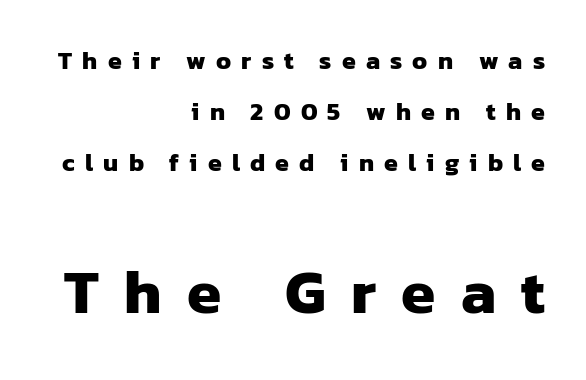
{"serif": "no", "bold": "yes", "weight": "heavy", "width": "normal", "stroke_contrast": "low", "x_height": "medium", "monospaced": "no", "underline": "no", "align": "right", "line_spacing": "loose", "line_spacing_ratio": 2.05, "letter_spacing": "wide", "letter_spacing_em": 0.41, "larger_block": "second", "size_ratio": 2.48, "glyph_px": 62}
